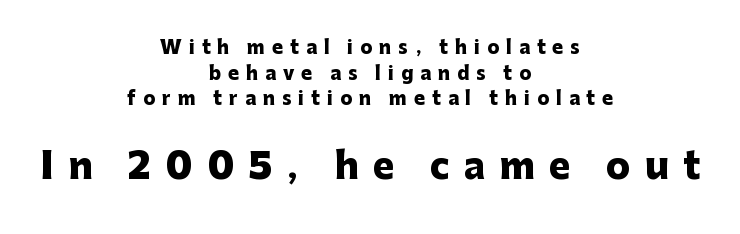
{"serif": "no", "italic": "no", "bold": "yes", "weight": "heavy", "width": "normal", "stroke_contrast": "low", "x_height": "medium", "monospaced": "no", "underline": "no", "align": "center", "line_spacing": "normal", "line_spacing_ratio": 1.42, "letter_spacing": "wide", "letter_spacing_em": 0.39, "larger_block": "second", "size_ratio": 2.0, "glyph_px": 36}
